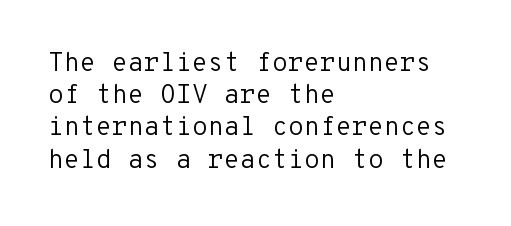
No letter is thick-stroked: the sample isn't bold. The lettering stays uniformly vertical, giving the passage a roman look. This sample uses plain, unmodified letter spacing. These lines stack with their left ends in a neat column. The gap between lines stays unmarked.
